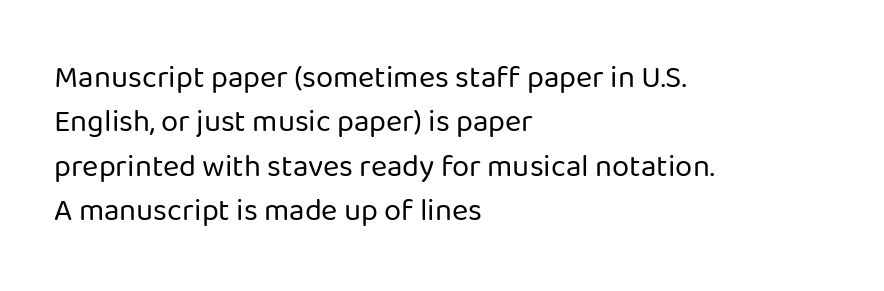
{"serif": "no", "italic": "no", "bold": "no", "weight": "regular", "width": "normal", "stroke_contrast": "low", "x_height": "medium", "monospaced": "no", "underline": "no", "align": "left", "line_spacing": "normal", "line_spacing_ratio": 1.43, "letter_spacing": "normal", "letter_spacing_em": 0.0, "glyph_px": 31}
